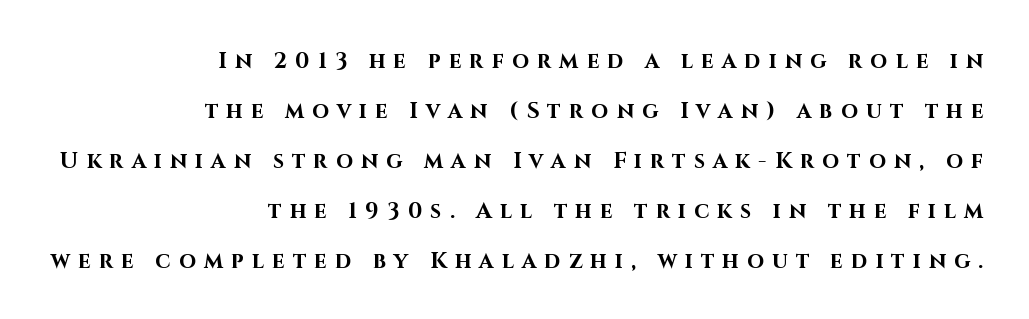
Q: Is the text bold? A: Yes.
Q: Is the text italic (slanted)? A: No, it is upright.
Q: Is the text underlined? A: No.
Q: How is the paragraph aligned? A: Right-aligned.
Q: Is the spacing between letters normal or unusually wide? A: Unusually wide.
Q: Is the spacing between lines tight, normal or loose? A: Loose.
